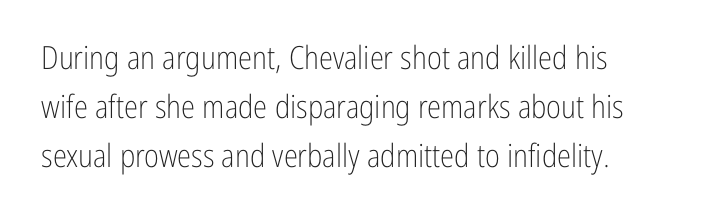
{"serif": "no", "italic": "no", "bold": "no", "weight": "light", "width": "condensed", "stroke_contrast": "low", "x_height": "medium", "monospaced": "no", "underline": "no", "align": "left", "line_spacing": "normal", "line_spacing_ratio": 1.53, "letter_spacing": "normal", "letter_spacing_em": 0.0, "glyph_px": 32}
